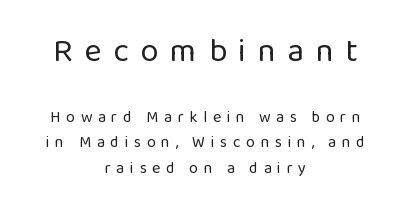
Q: Is the text bold? A: No.
Q: Is the text italic (slanted)? A: No, it is upright.
Q: Is the typeface a serif or a sans-serif typeface? A: Sans-serif.
Q: Is the text underlined? A: No.
Q: How is the paragraph aligned? A: Centered.
Q: Is the spacing between letters normal or unusually wide? A: Unusually wide.
Q: Is the spacing between lines tight, normal or loose? A: Normal.
Q: Which block of text is set in a larger size, the first (top) or the second (bottom)? A: The first (top) one.
Q: Width (condensed, normal, or wide)? A: Normal.
Q: Stroke contrast? A: Low.
Q: x-height? A: Medium.
Q: Monospaced? A: No.
